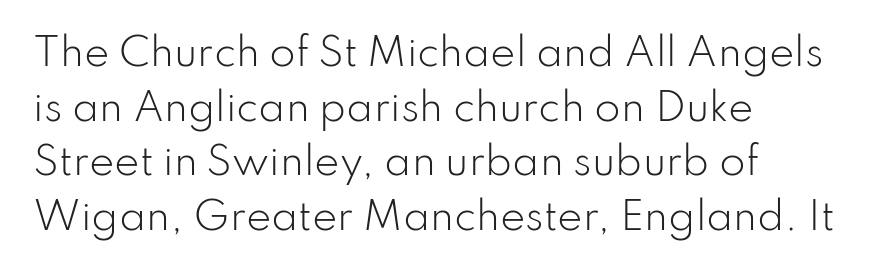
The typesetting does not lean heavy: it is not bold. These lines are set flush left with a ragged right edge. There is no visible air inserted between adjacent glyphs. Leading: standard. A sans-serif font was chosen for this passage.
